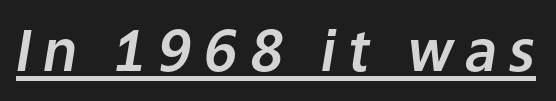
{"italic": "yes", "lean": "right", "slant_degrees": 9, "width": "normal", "stroke_contrast": "low", "x_height": "medium", "monospaced": "no", "underline": "yes", "letter_spacing": "wide", "letter_spacing_em": 0.21, "glyph_px": 56}
